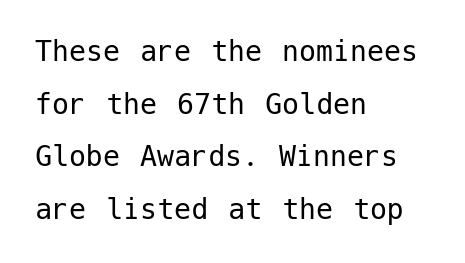
Anything drawn beneath the words? Only blank space. The rag falls on the right side of this text block. Regarding leading, the lines here are spaced in the standard way. No letter is thick-stroked: the sample isn't bold.
